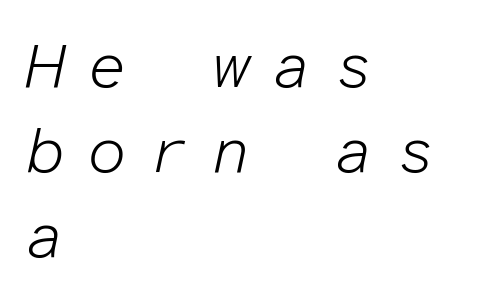
Q: Is the text bold? A: No.
Q: Is the text italic (slanted)? A: Yes, it leans right by about 12 degrees.
Q: Is the text underlined? A: No.
Q: How is the paragraph aligned? A: Left-aligned.
Q: Is the spacing between letters normal or unusually wide? A: Unusually wide.
Q: Is the spacing between lines tight, normal or loose? A: Normal.
Q: Width (condensed, normal, or wide)? A: Normal.
Q: Stroke contrast? A: Low.
Q: x-height? A: Medium.
Q: Monospaced? A: Yes.
